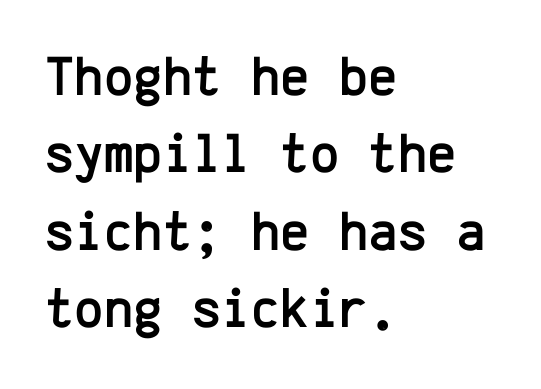
Q: Is the text italic (slanted)? A: No, it is upright.
Q: Is the typeface a serif or a sans-serif typeface? A: Sans-serif.
Q: Is the text underlined? A: No.
Q: How is the paragraph aligned? A: Left-aligned.
Q: Is the spacing between letters normal or unusually wide? A: Normal.
Q: Is the spacing between lines tight, normal or loose? A: Normal.
Q: Width (condensed, normal, or wide)? A: Normal.
Q: Stroke contrast? A: Low.
Q: x-height? A: Medium.
Q: Monospaced? A: Yes.
